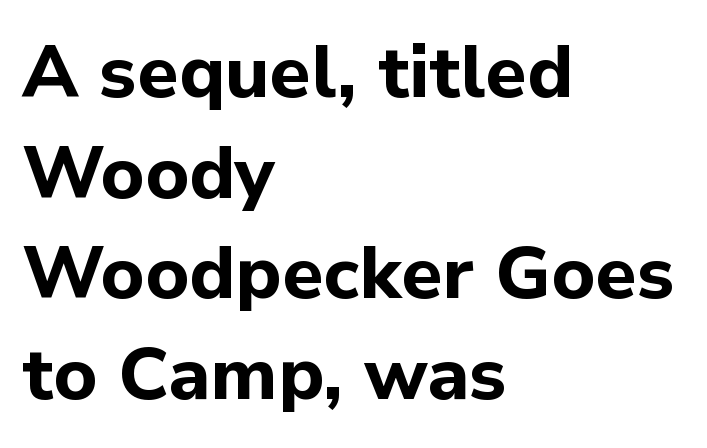
{"serif": "no", "italic": "no", "bold": "yes", "weight": "bold", "width": "normal", "stroke_contrast": "low", "x_height": "medium", "monospaced": "no", "underline": "no", "align": "left", "line_spacing": "normal", "line_spacing_ratio": 1.36, "letter_spacing": "normal", "letter_spacing_em": 0.0, "glyph_px": 74}
